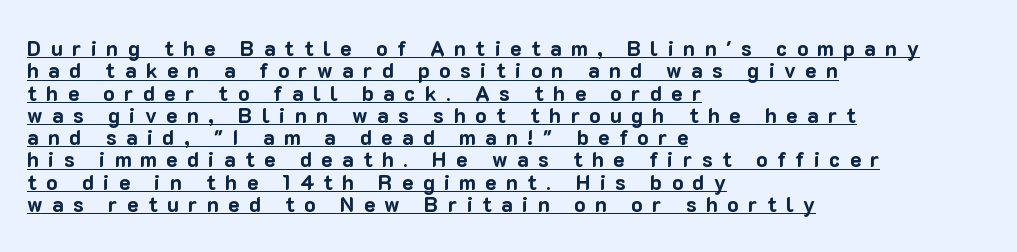
Q: Is the text bold? A: Yes.
Q: Is the text italic (slanted)? A: No, it is upright.
Q: Is the text underlined? A: Yes.
Q: How is the paragraph aligned? A: Left-aligned.
Q: Is the spacing between letters normal or unusually wide? A: Unusually wide.
Q: Is the spacing between lines tight, normal or loose? A: Tight.
